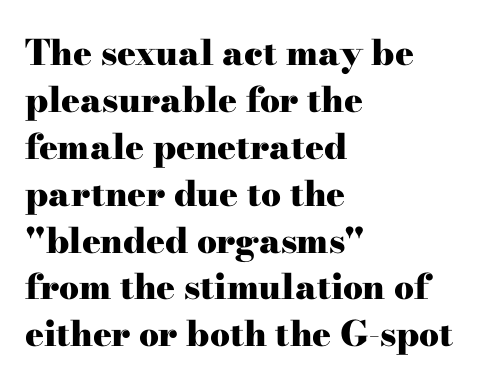
Q: Is the text bold? A: Yes.
Q: Is the text italic (slanted)? A: No, it is upright.
Q: Is the typeface a serif or a sans-serif typeface? A: Serif.
Q: Is the text underlined? A: No.
Q: How is the paragraph aligned? A: Left-aligned.
Q: Is the spacing between letters normal or unusually wide? A: Normal.
Q: Is the spacing between lines tight, normal or loose? A: Normal.
Q: Width (condensed, normal, or wide)? A: Wide.
Q: Stroke contrast? A: High.
Q: x-height? A: Small.
Q: Monospaced? A: No.
